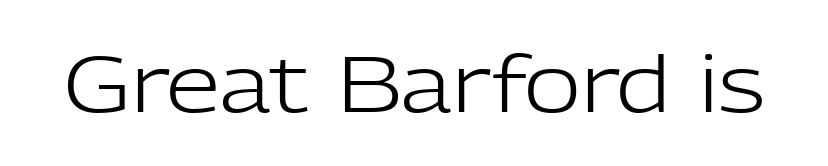
The font family rendered here belongs to the sans-serif group. Every stem runs plumb, perpendicular to the baseline. The letters advance in unequal steps, a hallmark of proportional type. The typeface has the unassuming heft of standard copy or less. Tracking value appears to be zero — textbook default spacing. The zone under the glyphs is completely vacant.
